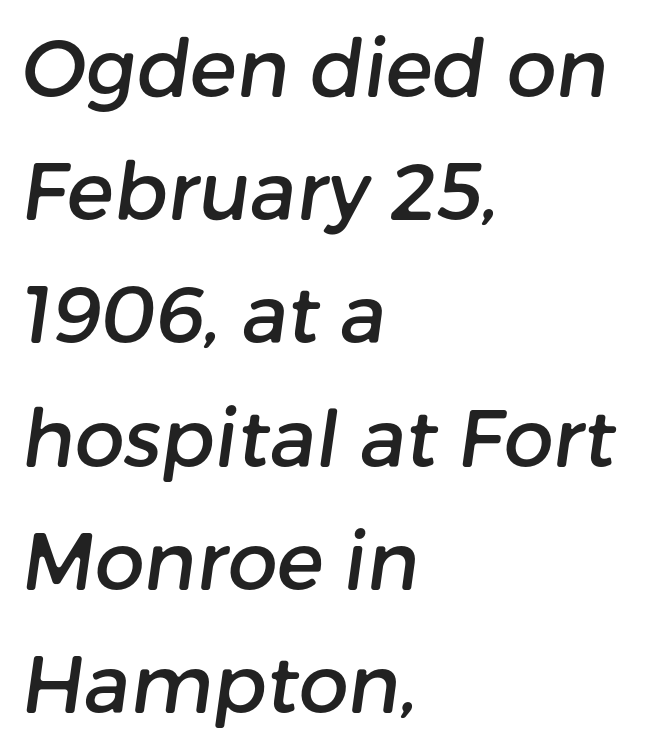
Q: Is the typeface a serif or a sans-serif typeface? A: Sans-serif.
Q: Is the text underlined? A: No.
Q: How is the paragraph aligned? A: Left-aligned.
Q: Is the spacing between letters normal or unusually wide? A: Normal.
Q: Is the spacing between lines tight, normal or loose? A: Normal.
Q: Width (condensed, normal, or wide)? A: Normal.
Q: Stroke contrast? A: Low.
Q: x-height? A: Medium.
Q: Monospaced? A: No.
